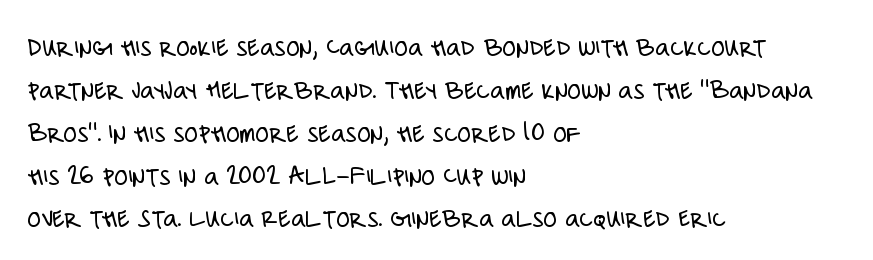
The image shows 28 px light, condensed sans-serif type, upright; set left-aligned, normal line spacing (1.53x), normal letter spacing, not underlined; low stroke contrast and a large x-height.
